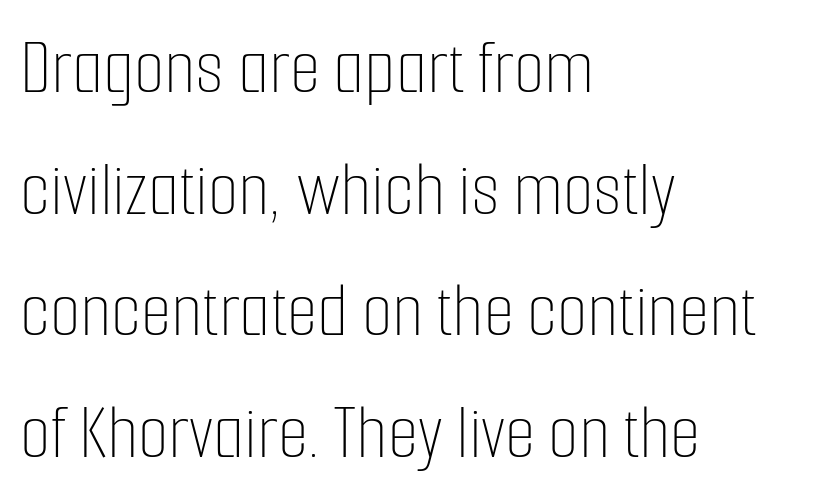
The image shows 79 px thin, condensed type, upright; set left-aligned, normal line spacing (1.54x), normal letter spacing, not underlined; low stroke contrast and a medium x-height.
